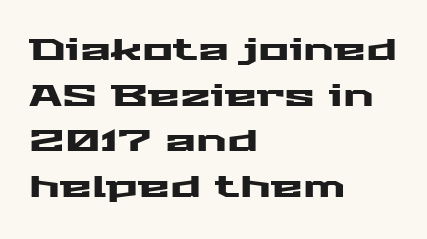
Line spacing here is normal. Type style note: lacks serifs. Plain, unruled lines of type. A student would call this left alignment; a typographer would say flush left, rag right.
